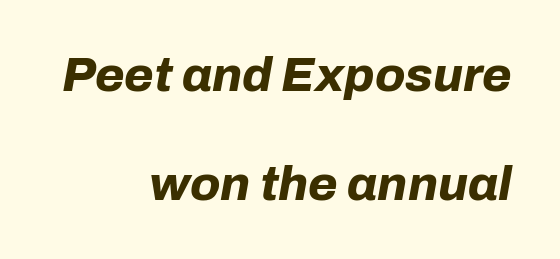
The words here are not underlined. Summary of weight: heavy, a full bold. The lettering tilts uniformly, giving the passage an italic look. Every row of glyphs terminates at an identical x-position on the right. Baseline-to-baseline distance is far greater than the letter height.
